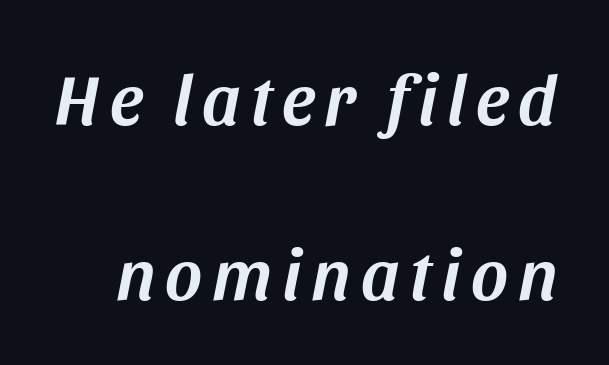
Has an underline been added? It has not. Character widths vary here, with narrow letters taking less room than wide ones. When letters slant like this, we call the style italic. Horizontal bands of white between lines are thick stripes.
